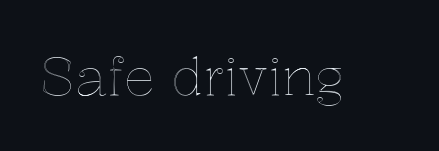
{"italic": "no", "width": "normal", "x_height": "medium", "monospaced": "no", "underline": "no", "letter_spacing": "normal", "letter_spacing_em": 0.0, "glyph_px": 52}
